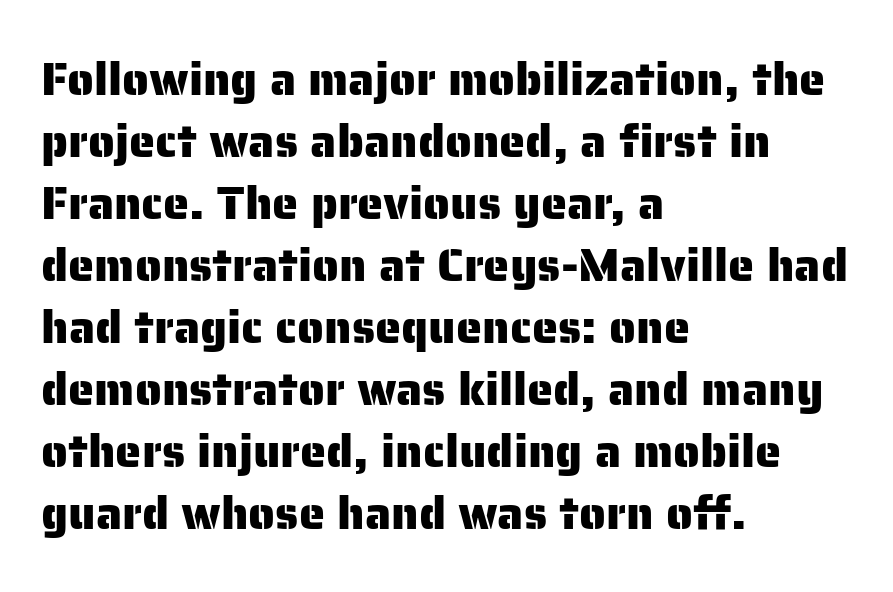
The image shows 47 px sans-serif type, upright; set left-aligned, normal line spacing (1.32x), normal letter spacing, not underlined; low stroke contrast and a medium x-height.
